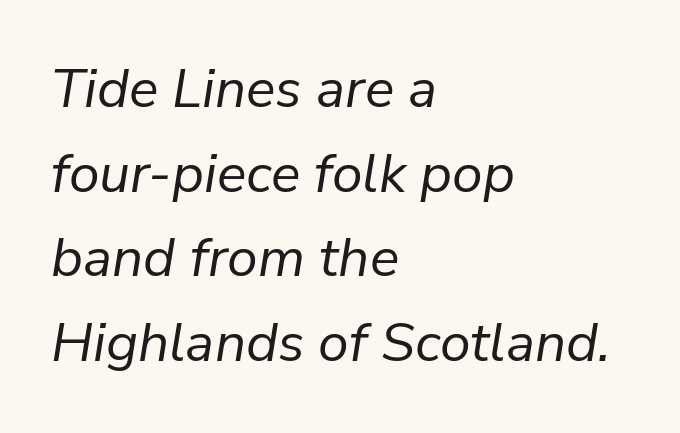
Q: Is the text bold? A: No.
Q: Is the text italic (slanted)? A: Yes, it leans right by about 9 degrees.
Q: Is the text underlined? A: No.
Q: How is the paragraph aligned? A: Left-aligned.
Q: Is the spacing between letters normal or unusually wide? A: Normal.
Q: Is the spacing between lines tight, normal or loose? A: Normal.
Q: Width (condensed, normal, or wide)? A: Normal.
Q: Stroke contrast? A: Low.
Q: x-height? A: Medium.
Q: Monospaced? A: No.
